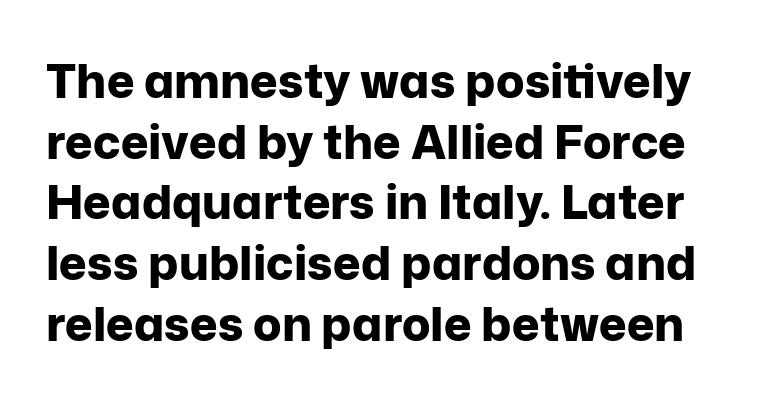
{"serif": "no", "italic": "no", "bold": "yes", "weight": "bold", "width": "normal", "stroke_contrast": "low", "x_height": "medium", "monospaced": "no", "underline": "no", "line_spacing": "normal", "line_spacing_ratio": 1.29, "letter_spacing": "normal", "letter_spacing_em": 0.0, "glyph_px": 47}
